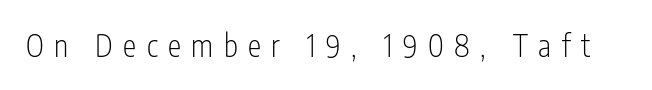
Q: Is the text bold? A: No.
Q: Is the text italic (slanted)? A: No, it is upright.
Q: Is the typeface a serif or a sans-serif typeface? A: Sans-serif.
Q: Is the text underlined? A: No.
Q: Is the spacing between letters normal or unusually wide? A: Unusually wide.
Q: Width (condensed, normal, or wide)? A: Condensed.
Q: Stroke contrast? A: Low.
Q: x-height? A: Medium.
Q: Monospaced? A: No.
